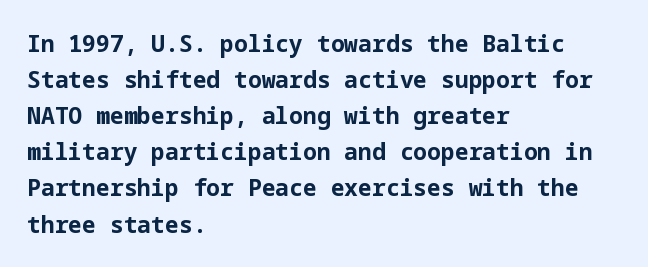
The image shows 23 px bold type, upright; set left-aligned, normal line spacing (1.57x), normal letter spacing, not underlined.
